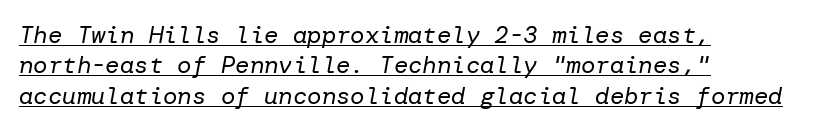
{"italic": "yes", "lean": "right", "slant_degrees": 10, "bold": "no", "underline": "yes", "align": "left", "line_spacing": "normal", "line_spacing_ratio": 1.27, "letter_spacing": "normal", "letter_spacing_em": 0.0, "glyph_px": 24}
